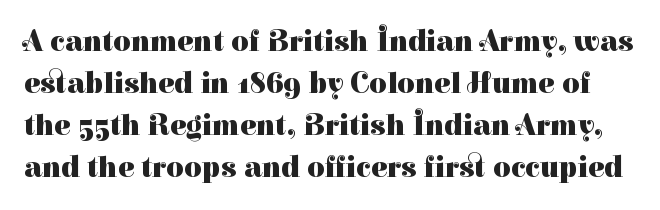
{"serif": "yes", "italic": "no", "bold": "yes", "weight": "heavy", "width": "normal", "stroke_contrast": "high", "x_height": "medium", "monospaced": "no", "underline": "no", "line_spacing": "normal", "line_spacing_ratio": 1.4, "letter_spacing": "normal", "letter_spacing_em": 0.0, "glyph_px": 30}
